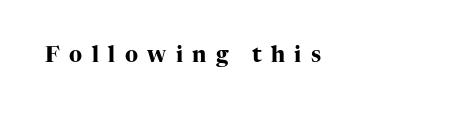
The gap between lines stays unmarked. Ascenders rise straight up at ninety degrees. These lines have a slow, spaced-out rhythm from letter to letter. Notice how thick the strokes are: this is what a full bold looks like.
